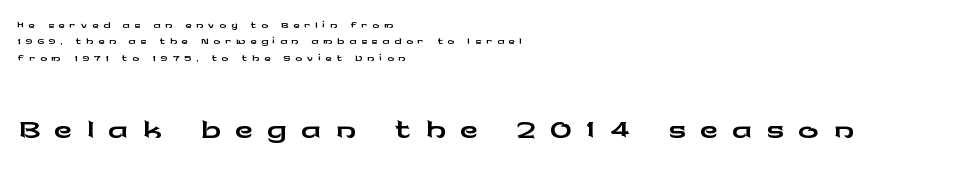
{"serif": "no", "italic": "no", "width": "wide", "stroke_contrast": "low", "x_height": "medium", "monospaced": "no", "underline": "no", "align": "left", "line_spacing": "tight", "line_spacing_ratio": 0.96, "letter_spacing": "wide", "letter_spacing_em": 0.28, "larger_block": "second", "size_ratio": 2.94, "glyph_px": 50}
